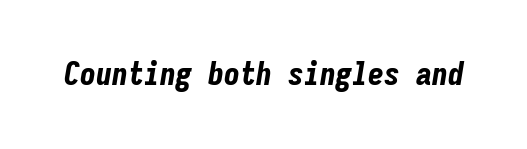
The image shows 32 px bold, condensed type, italic (leaning right), monospaced; set normal letter spacing, not underlined; low stroke contrast and a medium x-height.
